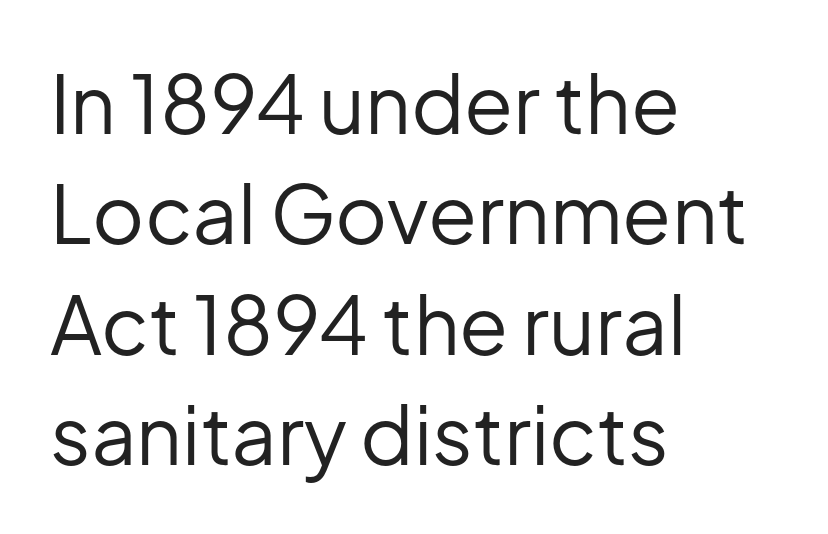
The image shows 80 px regular-weight sans-serif type, upright; set left-aligned, normal line spacing (1.38x), normal letter spacing, not underlined; low stroke contrast and a medium x-height.
